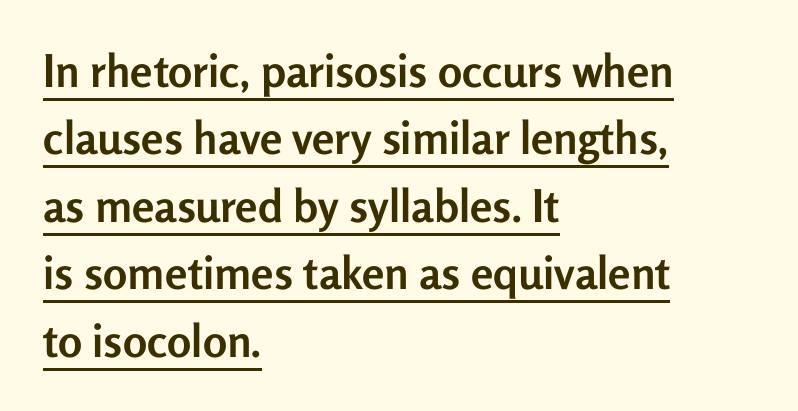
{"serif": "no", "italic": "no", "bold": "yes", "weight": "semibold", "width": "normal", "stroke_contrast": "low", "x_height": "medium", "monospaced": "no", "underline": "yes", "align": "left", "line_spacing": "normal", "line_spacing_ratio": 1.5, "letter_spacing": "normal", "letter_spacing_em": 0.0, "glyph_px": 45}
